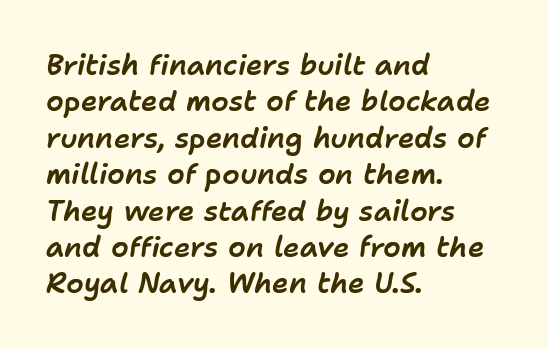
The image shows 28 px text type, italic (leaning right); set left-aligned, normal line spacing (1.3x), normal letter spacing, not underlined; low stroke contrast and a medium x-height.
